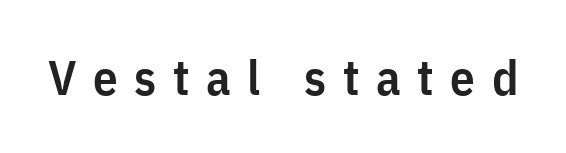
The image shows 49 px semibold, condensed sans-serif type, upright; set unusually wide letter spacing (+0.34 em), not underlined; low stroke contrast and a medium x-height.
